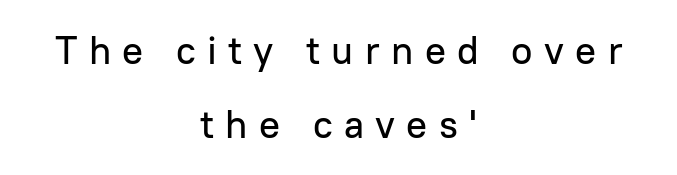
The image shows 39 px sans-serif type, upright; set centered, loose line spacing (1.91x), unusually wide letter spacing (+0.29 em), not underlined; low stroke contrast and a medium x-height.
